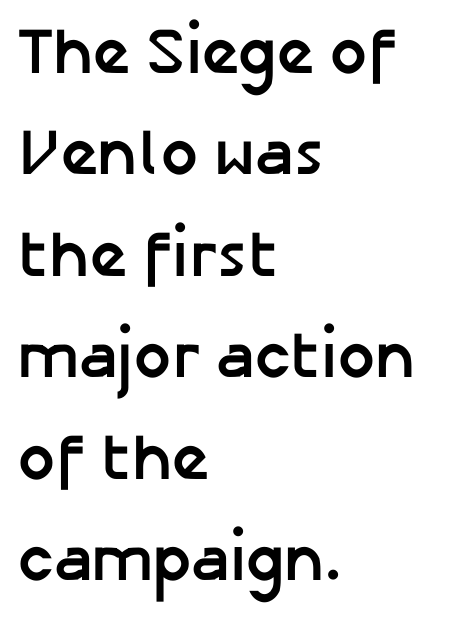
The image shows 65 px semibold sans-serif type, upright; set left-aligned, normal line spacing (1.56x), normal letter spacing, not underlined; low stroke contrast and a medium x-height.
